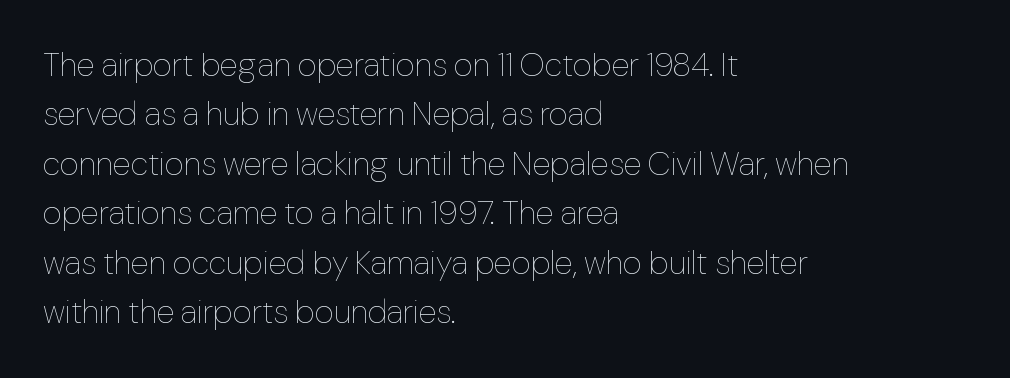
{"italic": "no", "bold": "no", "weight": "thin", "width": "normal", "stroke_contrast": "low", "x_height": "medium", "monospaced": "no", "underline": "no", "align": "left", "line_spacing": "normal", "line_spacing_ratio": 1.5, "letter_spacing": "normal", "letter_spacing_em": 0.0, "glyph_px": 33}
